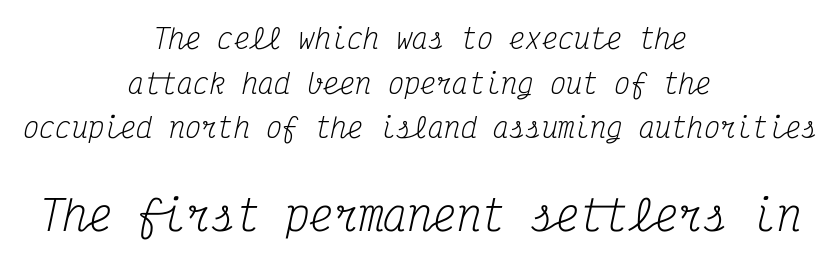
Q: Is the text bold? A: No.
Q: Is the text italic (slanted)? A: Yes, it leans right by about 12 degrees.
Q: Is the typeface a serif or a sans-serif typeface? A: Serif.
Q: Is the text underlined? A: No.
Q: How is the paragraph aligned? A: Centered.
Q: Is the spacing between letters normal or unusually wide? A: Normal.
Q: Is the spacing between lines tight, normal or loose? A: Normal.
Q: Which block of text is set in a larger size, the first (top) or the second (bottom)? A: The second (bottom) one.
Q: Width (condensed, normal, or wide)? A: Condensed.
Q: Stroke contrast? A: Medium.
Q: x-height? A: Medium.
Q: Monospaced? A: Yes.
